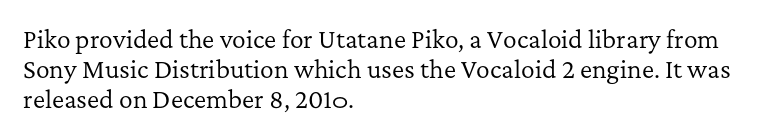
Teacher's note: observe the even left margin — that is flush-left alignment. Does extra space separate the letters? No, they use regular spacing. In terms of posture, this sample is upright. The glyphs are unaccompanied by any horizontal stroke below them. The lines sit at an ordinary, default distance from one another.
